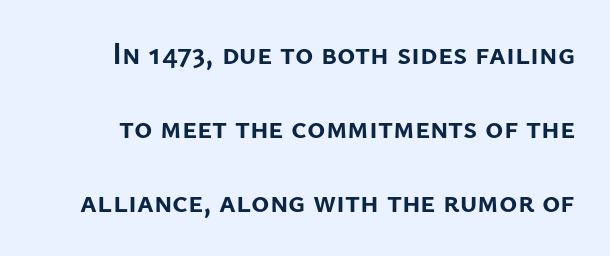
{"serif": "no", "italic": "no", "bold": "yes", "weight": "semibold", "width": "normal", "stroke_contrast": "low", "x_height": "medium", "monospaced": "no", "underline": "no", "line_spacing": "loose", "line_spacing_ratio": 2.38, "letter_spacing": "normal", "letter_spacing_em": 0.0, "glyph_px": 31}
